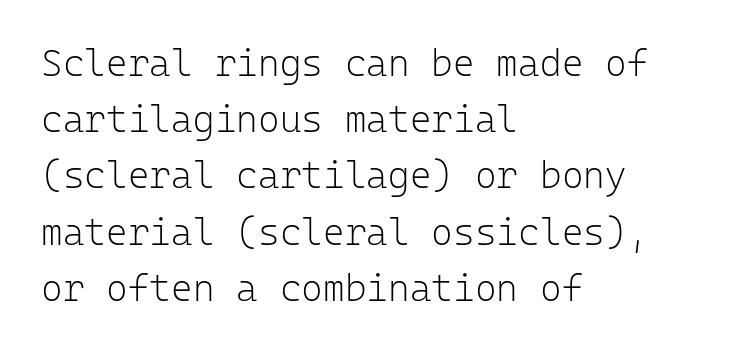
The image shows 37 px light sans-serif type, upright, monospaced; set left-aligned, normal line spacing (1.52x), normal letter spacing, not underlined; low stroke contrast and a medium x-height.
